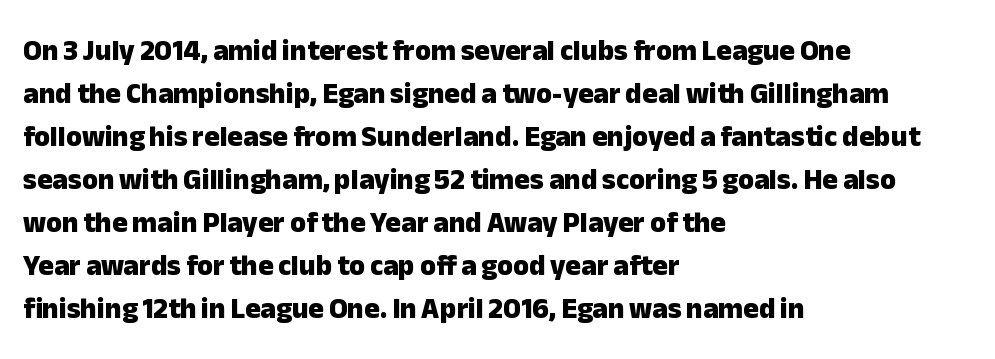
{"serif": "no", "italic": "no", "bold": "yes", "weight": "heavy", "width": "normal", "stroke_contrast": "low", "x_height": "medium", "monospaced": "no", "underline": "no", "align": "left", "line_spacing": "normal", "line_spacing_ratio": 1.48, "letter_spacing": "normal", "letter_spacing_em": 0.0, "glyph_px": 29}
